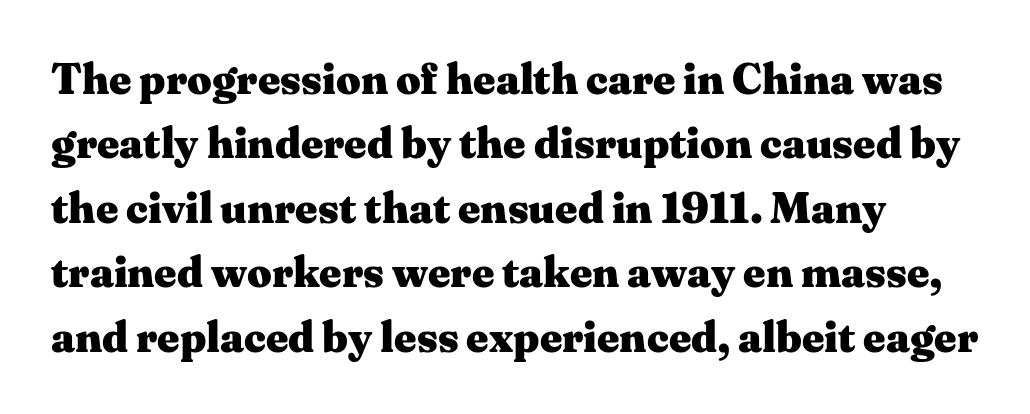
{"serif": "yes", "italic": "no", "bold": "yes", "weight": "heavy", "width": "wide", "stroke_contrast": "medium", "x_height": "medium", "monospaced": "no", "underline": "no", "line_spacing": "normal", "line_spacing_ratio": 1.5, "letter_spacing": "normal", "letter_spacing_em": 0.0, "glyph_px": 43}
